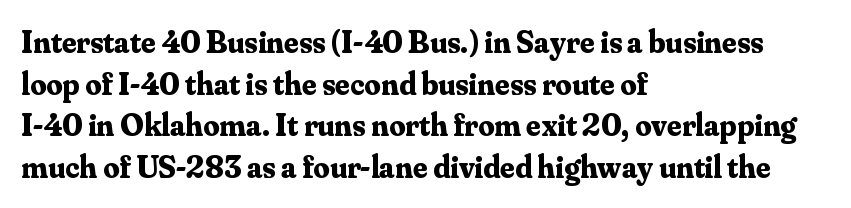
The image shows 32 px bold serif type, upright; set left-aligned, normal line spacing (1.3x), normal letter spacing, not underlined; medium stroke contrast and a small x-height.
